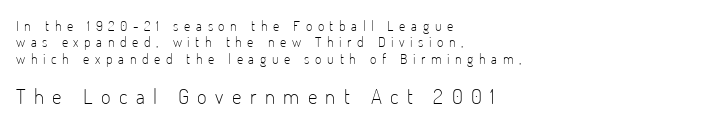
The space directly below the letters is spotless. Compared with a typical body face, this is equally light or lighter still. The type sits square on the baseline with zero lean. Typesetter's note — lower block bumped up in size, upper block left smaller. The paragraph has a hard left edge and a soft right edge.
